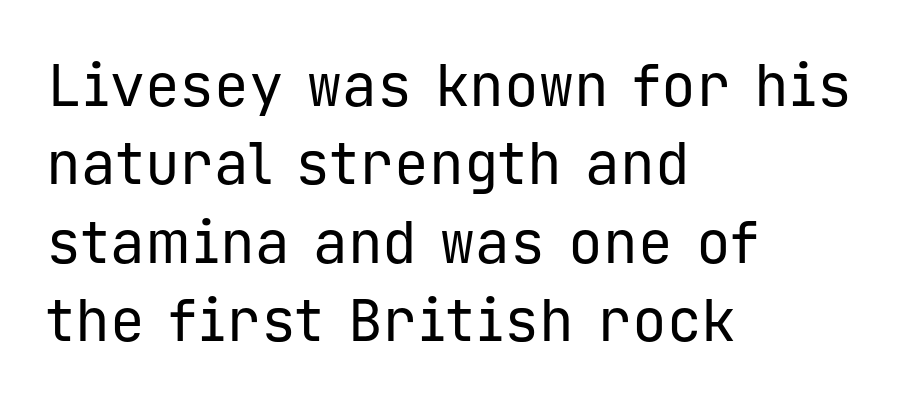
Classification — sans serif. Baseline-to-baseline distance is the conventional proportion of letter height. Reading down the block, your eye returns to a fixed left position each line. Think of a typewriter: that constant character pitch is what you see here. The letters stand upright; this is a roman face. The letterforms sit at book weight or below.
